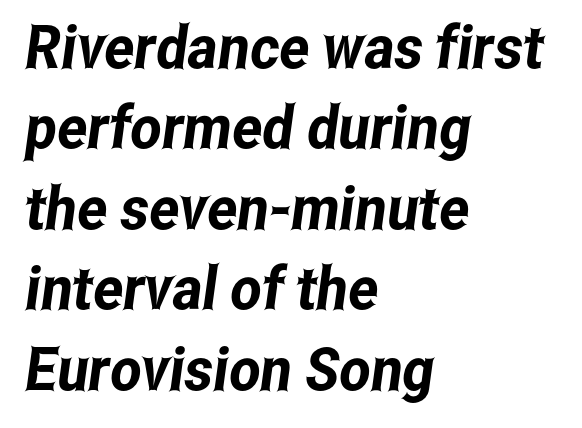
{"serif": "no", "width": "condensed", "stroke_contrast": "low", "x_height": "medium", "monospaced": "no", "underline": "no", "align": "left", "line_spacing": "normal", "line_spacing_ratio": 1.34, "letter_spacing": "normal", "letter_spacing_em": 0.0, "glyph_px": 60}
